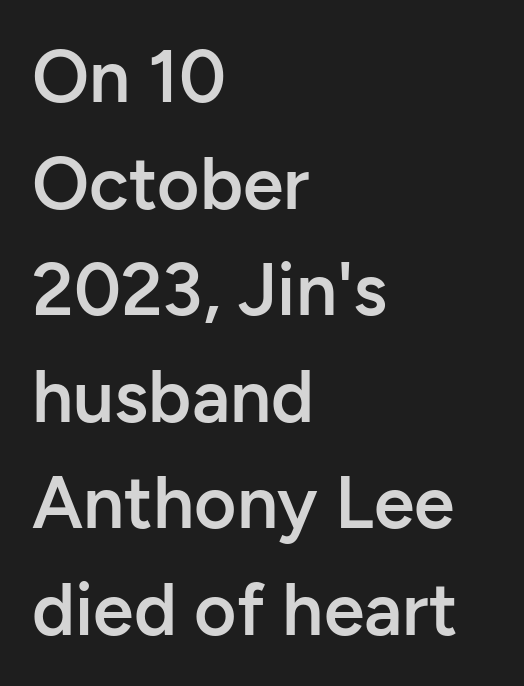
Q: Is the text bold? A: Semi-bold.
Q: Is the text italic (slanted)? A: No, it is upright.
Q: Is the typeface a serif or a sans-serif typeface? A: Sans-serif.
Q: Is the text underlined? A: No.
Q: How is the paragraph aligned? A: Left-aligned.
Q: Is the spacing between letters normal or unusually wide? A: Normal.
Q: Is the spacing between lines tight, normal or loose? A: Normal.
Q: Width (condensed, normal, or wide)? A: Normal.
Q: Stroke contrast? A: Low.
Q: x-height? A: Medium.
Q: Monospaced? A: No.
